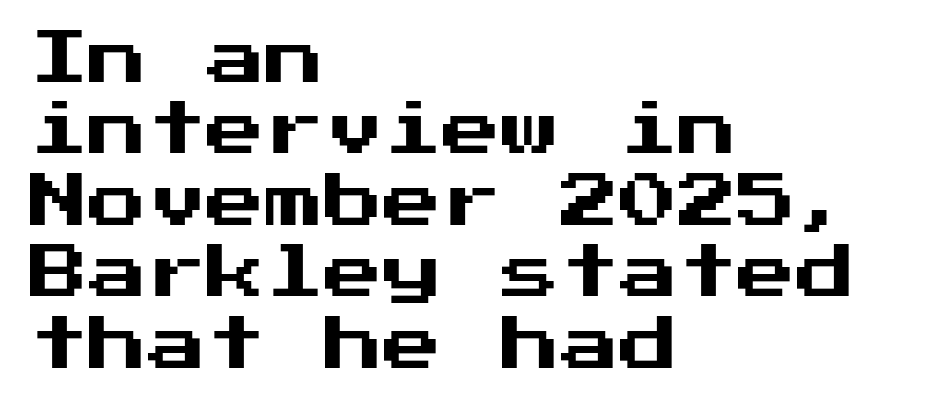
{"serif": "no", "italic": "no", "width": "normal", "stroke_contrast": "medium", "x_height": "medium", "underline": "no", "align": "left", "line_spacing_ratio": 1.21, "letter_spacing": "normal", "letter_spacing_em": 0.0, "glyph_px": 59}
